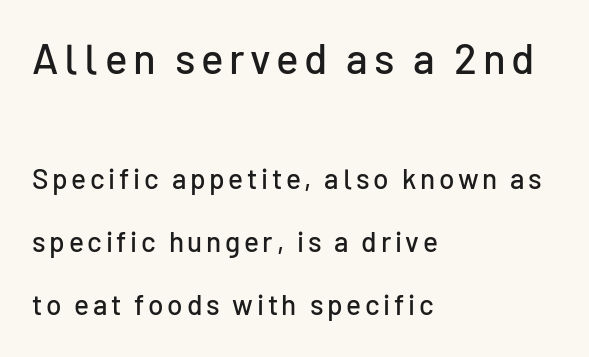
{"serif": "no", "italic": "no", "width": "normal", "stroke_contrast": "low", "x_height": "medium", "monospaced": "no", "underline": "no", "align": "left", "line_spacing": "loose", "line_spacing_ratio": 2.26, "larger_block": "first", "size_ratio": 1.5, "glyph_px": 42}
